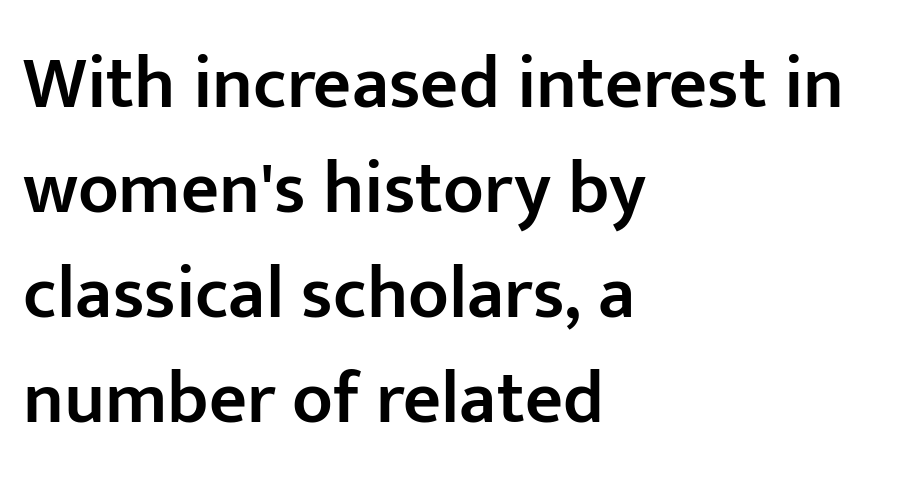
The image shows 74 px semibold sans-serif type, upright; set left-aligned, normal line spacing (1.42x), normal letter spacing, not underlined; low stroke contrast and a medium x-height.
